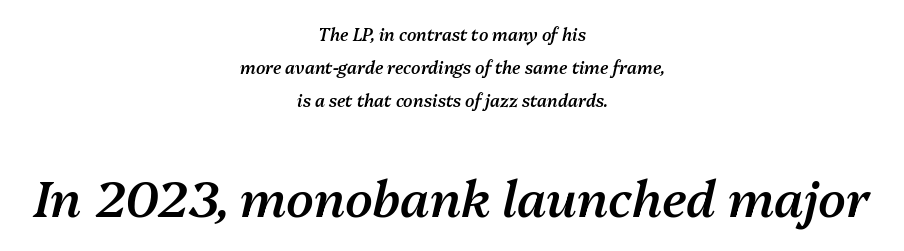
A fair bit of extra ink — the face is semibold, not bold. Where is the straight margin? There isn't one; the lines are centered. The emphasis by scale lands on block number two, below. Would a proofreader flag this as italicized? Yes. The face used here is rendered with its standard letterfit. Quick note: underline off.
